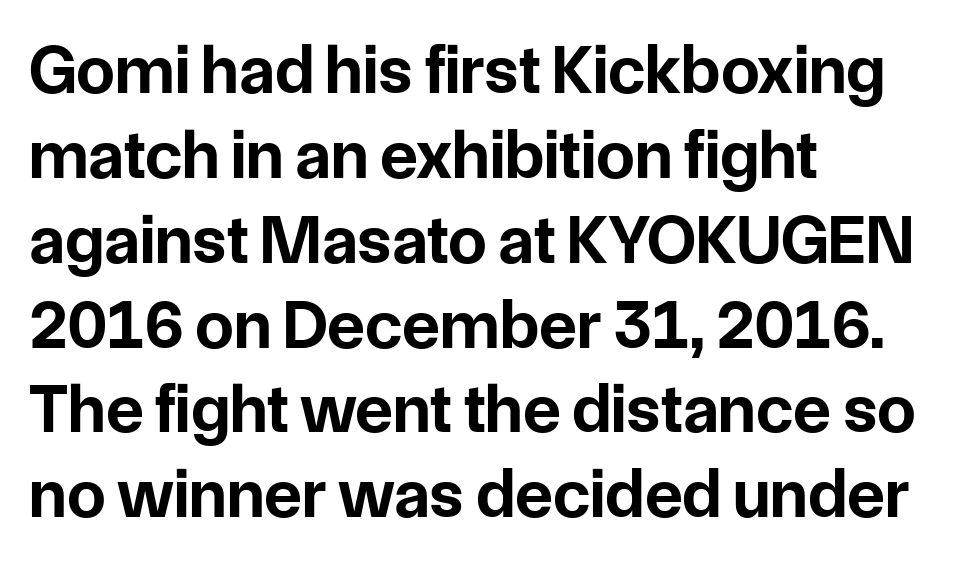
Q: Is the text bold? A: Yes.
Q: Is the text italic (slanted)? A: No, it is upright.
Q: Is the typeface a serif or a sans-serif typeface? A: Sans-serif.
Q: Is the text underlined? A: No.
Q: How is the paragraph aligned? A: Left-aligned.
Q: Is the spacing between letters normal or unusually wide? A: Normal.
Q: Width (condensed, normal, or wide)? A: Normal.
Q: Stroke contrast? A: Low.
Q: x-height? A: Medium.
Q: Monospaced? A: No.
